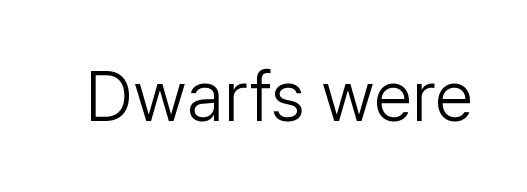
Q: Is the text bold? A: No.
Q: Is the text italic (slanted)? A: No, it is upright.
Q: Is the typeface a serif or a sans-serif typeface? A: Sans-serif.
Q: Is the text underlined? A: No.
Q: Is the spacing between letters normal or unusually wide? A: Normal.
Q: Width (condensed, normal, or wide)? A: Normal.
Q: Stroke contrast? A: Low.
Q: x-height? A: Medium.
Q: Monospaced? A: No.
